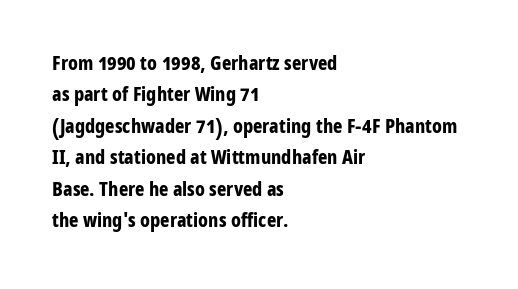
{"italic": "no", "bold": "yes", "underline": "no", "align": "left", "line_spacing": "normal", "line_spacing_ratio": 1.57, "letter_spacing": "normal", "letter_spacing_em": 0.0, "glyph_px": 20}
